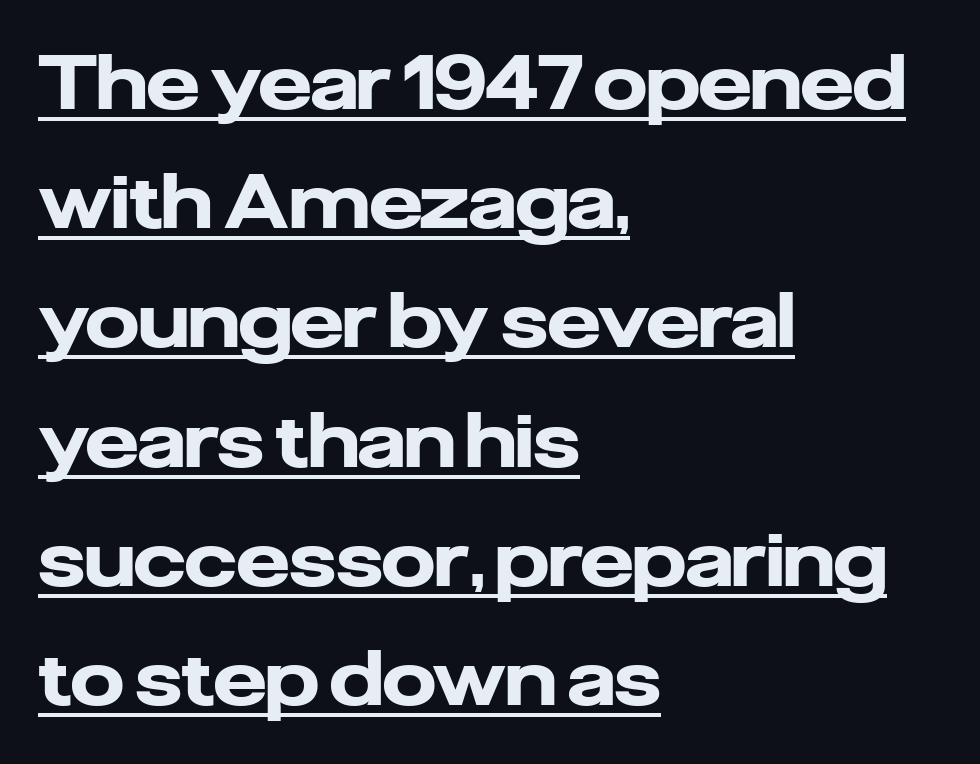
{"serif": "no", "italic": "no", "bold": "yes", "weight": "heavy", "width": "normal", "stroke_contrast": "low", "x_height": "medium", "monospaced": "no", "underline": "yes", "align": "left", "line_spacing": "normal", "line_spacing_ratio": 1.59, "letter_spacing": "normal", "letter_spacing_em": 0.0, "glyph_px": 75}
